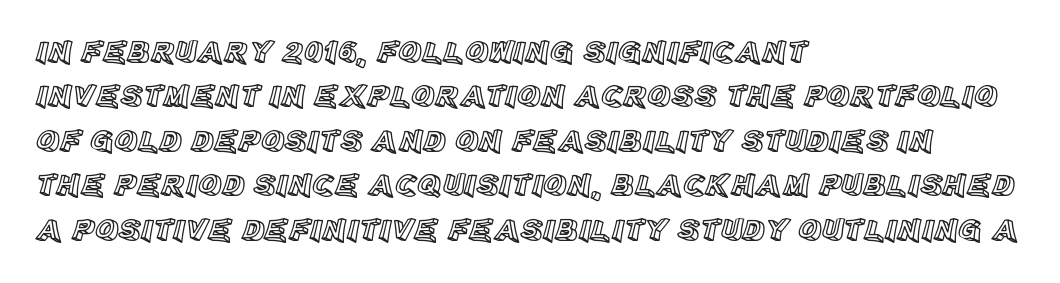
{"width": "normal", "x_height": "large", "monospaced": "no", "underline": "no", "align": "left", "line_spacing": "normal", "line_spacing_ratio": 1.39, "letter_spacing": "normal", "letter_spacing_em": 0.0, "glyph_px": 32}
